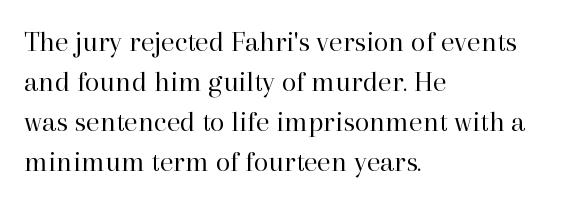
The image shows 30 px regular-weight serif type, upright; set left-aligned, normal line spacing (1.33x), normal letter spacing, not underlined; high stroke contrast and a medium x-height.
